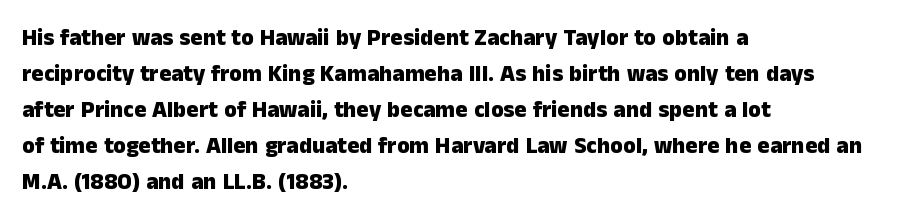
The image shows 23 px bold type, upright; set left-aligned, normal line spacing (1.56x), normal letter spacing, not underlined.
